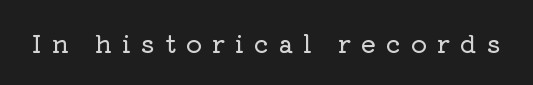
The image shows 25 px text type, upright; set unusually wide letter spacing (+0.4 em), not underlined.
